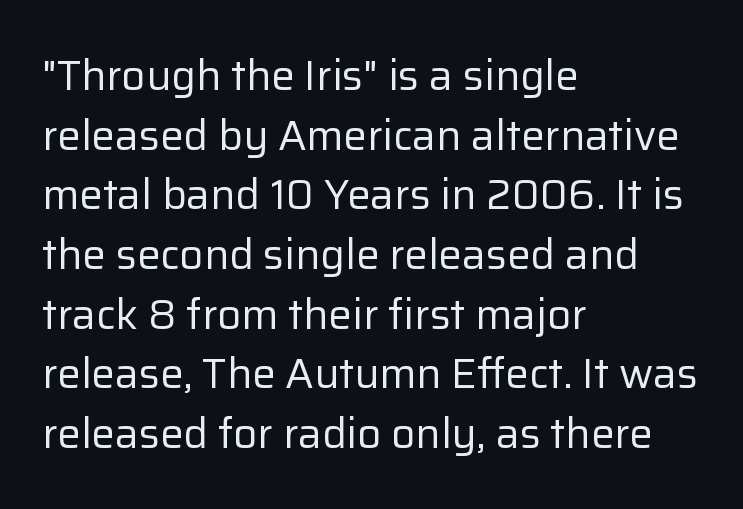
These lines keep a tight, regular rhythm from letter to letter. A typesetter would call this proportional, since set widths differ per character. Clear beneath every line of the passage. Regular leading.
